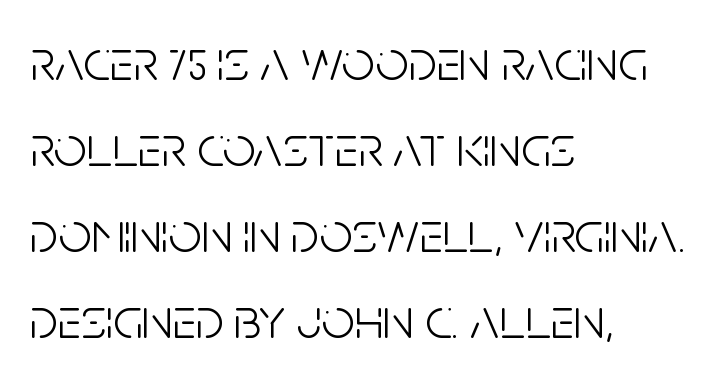
Q: Is the text bold? A: No.
Q: Is the text italic (slanted)? A: No, it is upright.
Q: Is the typeface a serif or a sans-serif typeface? A: Sans-serif.
Q: Is the text underlined? A: No.
Q: How is the paragraph aligned? A: Left-aligned.
Q: Is the spacing between letters normal or unusually wide? A: Normal.
Q: Is the spacing between lines tight, normal or loose? A: Normal.
Q: Width (condensed, normal, or wide)? A: Condensed.
Q: Stroke contrast? A: Low.
Q: x-height? A: Large.
Q: Monospaced? A: No.
